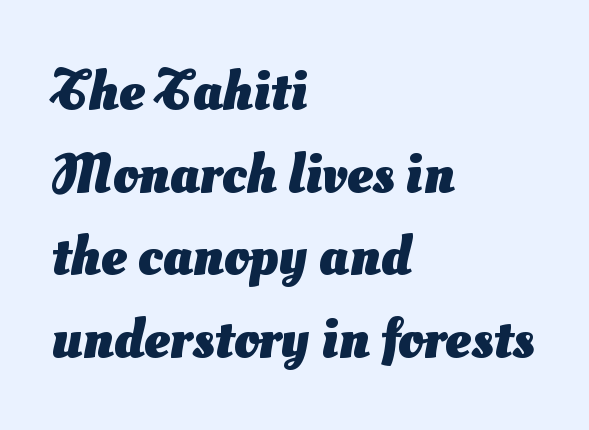
{"serif": "no", "bold": "yes", "weight": "heavy", "width": "normal", "stroke_contrast": "medium", "x_height": "small", "monospaced": "no", "underline": "no", "align": "left", "line_spacing": "normal", "line_spacing_ratio": 1.45, "letter_spacing": "normal", "letter_spacing_em": 0.0, "glyph_px": 57}
